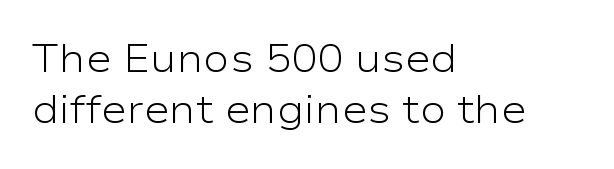
The image shows 39 px light, wide sans-serif type, upright; set left-aligned, normal line spacing (1.3x), normal letter spacing, not underlined; low stroke contrast and a medium x-height.
